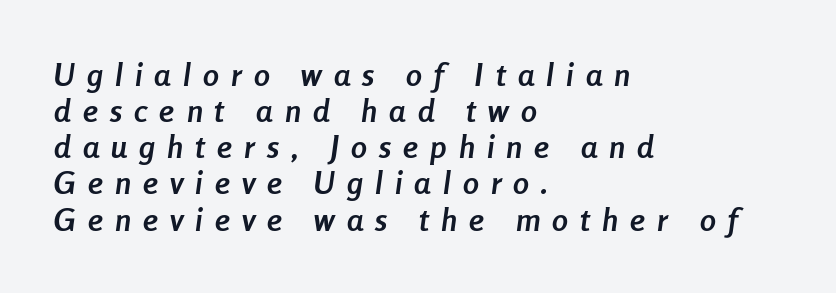
{"italic": "yes", "lean": "right", "slant_degrees": 8, "bold": "yes", "weight": "semibold", "width": "condensed", "stroke_contrast": "low", "x_height": "medium", "monospaced": "no", "underline": "no", "align": "left", "line_spacing": "tight", "line_spacing_ratio": 1.13, "letter_spacing": "wide", "letter_spacing_em": 0.38, "glyph_px": 32}
